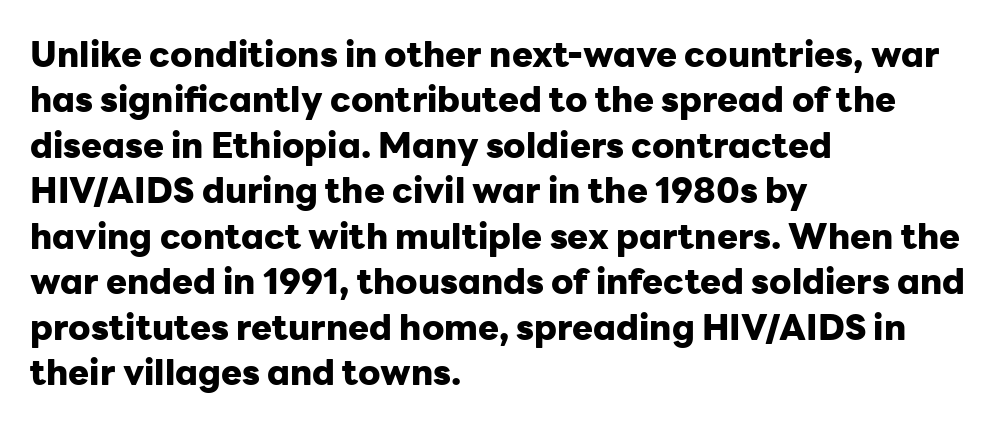
{"serif": "no", "italic": "no", "bold": "yes", "weight": "heavy", "width": "normal", "stroke_contrast": "low", "x_height": "medium", "monospaced": "no", "underline": "no", "align": "left", "line_spacing": "normal", "line_spacing_ratio": 1.3, "letter_spacing": "normal", "letter_spacing_em": 0.0, "glyph_px": 35}
